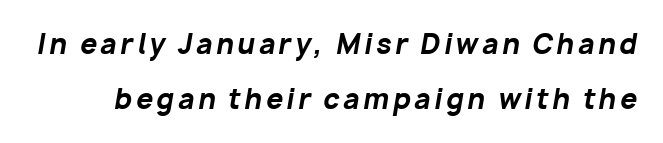
Q: Is the text bold? A: Yes.
Q: Is the text italic (slanted)? A: Yes, it leans right by about 10 degrees.
Q: Is the text underlined? A: No.
Q: Is the spacing between lines tight, normal or loose? A: Loose.
